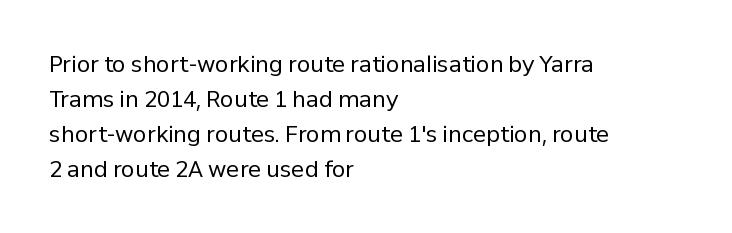
Every stem runs plumb, perpendicular to the baseline. Ink coverage per letter is moderate at most. Does extra space separate the letters? No, they use regular spacing. Line starts are locked; line ends wander. If you measured baseline to baseline, you'd find a middling distance.
